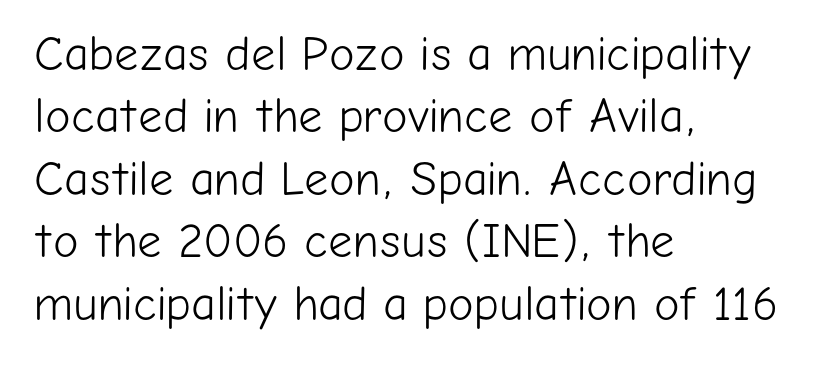
{"serif": "no", "italic": "no", "bold": "no", "weight": "light", "width": "normal", "stroke_contrast": "low", "x_height": "medium", "monospaced": "no", "underline": "no", "align": "left", "line_spacing": "normal", "line_spacing_ratio": 1.3, "letter_spacing": "normal", "letter_spacing_em": 0.0, "glyph_px": 48}
